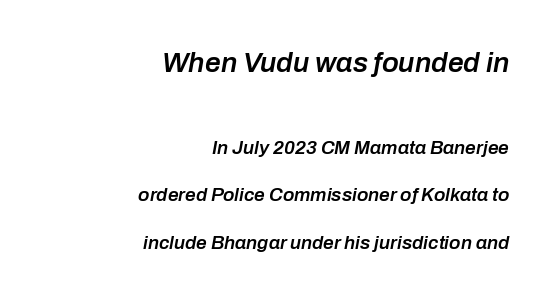
{"italic": "yes", "lean": "right", "slant_degrees": 10, "bold": "semi", "weight": "semibold", "width": "normal", "stroke_contrast": "low", "x_height": "medium", "monospaced": "no", "underline": "no", "align": "right", "line_spacing": "loose", "line_spacing_ratio": 2.49, "letter_spacing": "normal", "letter_spacing_em": 0.0, "larger_block": "first", "size_ratio": 1.47, "glyph_px": 28}
